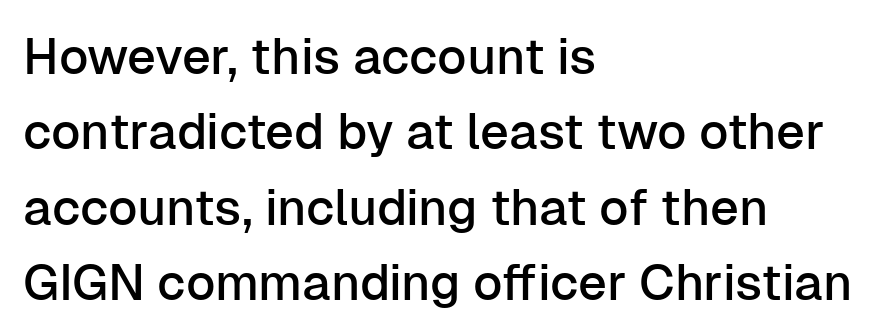
Q: Is the text italic (slanted)? A: No, it is upright.
Q: Is the typeface a serif or a sans-serif typeface? A: Sans-serif.
Q: Is the text underlined? A: No.
Q: How is the paragraph aligned? A: Left-aligned.
Q: Is the spacing between letters normal or unusually wide? A: Normal.
Q: Is the spacing between lines tight, normal or loose? A: Normal.
Q: Width (condensed, normal, or wide)? A: Normal.
Q: Stroke contrast? A: Low.
Q: x-height? A: Medium.
Q: Monospaced? A: No.
